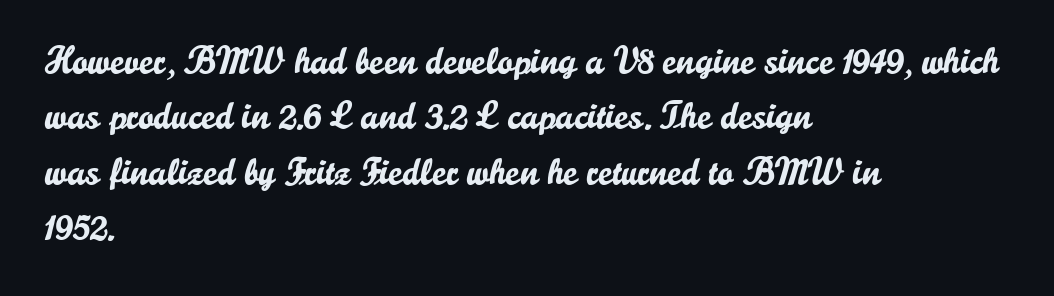
Q: Is the text italic (slanted)? A: Yes.
Q: Is the typeface a serif or a sans-serif typeface? A: Sans-serif.
Q: Is the text underlined? A: No.
Q: How is the paragraph aligned? A: Left-aligned.
Q: Is the spacing between letters normal or unusually wide? A: Normal.
Q: Is the spacing between lines tight, normal or loose? A: Normal.
Q: Width (condensed, normal, or wide)? A: Normal.
Q: Stroke contrast? A: Low.
Q: x-height? A: Small.
Q: Monospaced? A: No.
